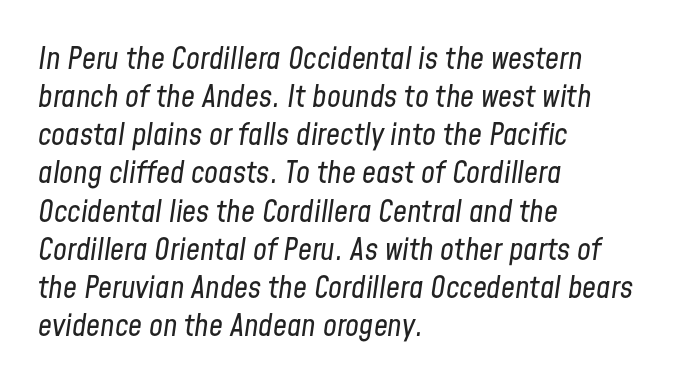
{"italic": "yes", "lean": "right", "slant_degrees": 8, "bold": "no", "weight": "regular", "width": "condensed", "stroke_contrast": "low", "x_height": "medium", "monospaced": "no", "underline": "no", "align": "left", "line_spacing_ratio": 1.23, "letter_spacing": "normal", "letter_spacing_em": 0.0, "glyph_px": 31}
